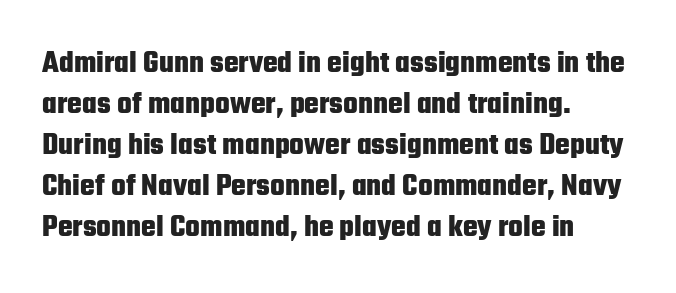
Q: Is the text bold? A: Yes.
Q: Is the text italic (slanted)? A: No, it is upright.
Q: Is the typeface a serif or a sans-serif typeface? A: Sans-serif.
Q: Is the text underlined? A: No.
Q: How is the paragraph aligned? A: Left-aligned.
Q: Is the spacing between letters normal or unusually wide? A: Normal.
Q: Is the spacing between lines tight, normal or loose? A: Normal.
Q: Width (condensed, normal, or wide)? A: Condensed.
Q: Stroke contrast? A: Low.
Q: x-height? A: Medium.
Q: Monospaced? A: No.
